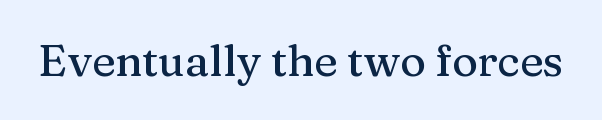
{"serif": "yes", "italic": "no", "width": "normal", "stroke_contrast": "medium", "x_height": "medium", "monospaced": "no", "underline": "no", "letter_spacing": "normal", "letter_spacing_em": 0.0, "glyph_px": 44}
